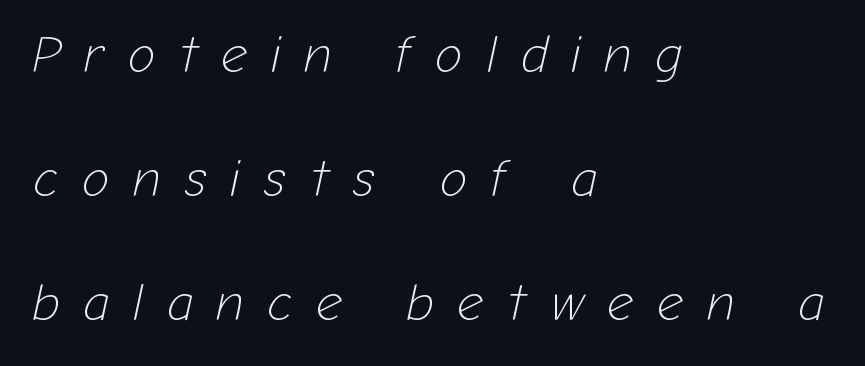
Q: Is the text bold? A: No.
Q: Is the text italic (slanted)? A: Yes, it leans right by about 12 degrees.
Q: Is the text underlined? A: No.
Q: How is the paragraph aligned? A: Left-aligned.
Q: Is the spacing between letters normal or unusually wide? A: Unusually wide.
Q: Is the spacing between lines tight, normal or loose? A: Loose.
Q: Width (condensed, normal, or wide)? A: Normal.
Q: Stroke contrast? A: Low.
Q: x-height? A: Medium.
Q: Monospaced? A: No.
